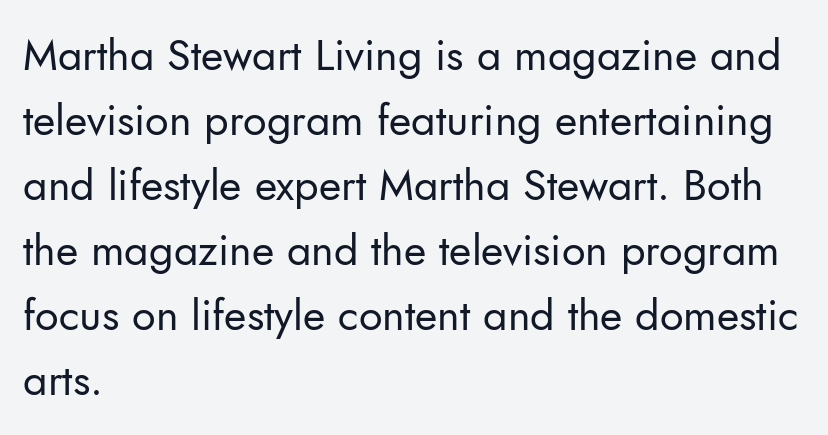
{"serif": "no", "italic": "no", "bold": "no", "weight": "regular", "width": "normal", "stroke_contrast": "low", "x_height": "small", "monospaced": "no", "underline": "no", "align": "left", "line_spacing": "normal", "line_spacing_ratio": 1.51, "letter_spacing": "normal", "letter_spacing_em": 0.0, "glyph_px": 43}
